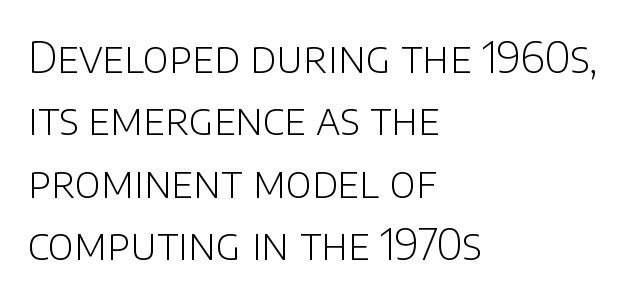
Q: Is the text bold? A: No.
Q: Is the text italic (slanted)? A: No, it is upright.
Q: Is the typeface a serif or a sans-serif typeface? A: Sans-serif.
Q: Is the text underlined? A: No.
Q: How is the paragraph aligned? A: Left-aligned.
Q: Is the spacing between letters normal or unusually wide? A: Normal.
Q: Is the spacing between lines tight, normal or loose? A: Normal.
Q: Width (condensed, normal, or wide)? A: Normal.
Q: Stroke contrast? A: Low.
Q: x-height? A: Large.
Q: Monospaced? A: No.
